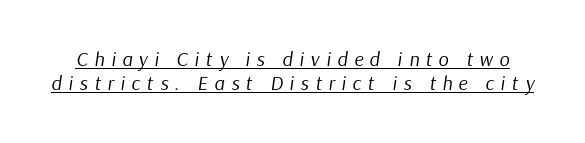
Q: Is the text bold? A: No.
Q: Is the text italic (slanted)? A: Yes, it leans right by about 9 degrees.
Q: Is the text underlined? A: Yes.
Q: Is the spacing between letters normal or unusually wide? A: Unusually wide.
